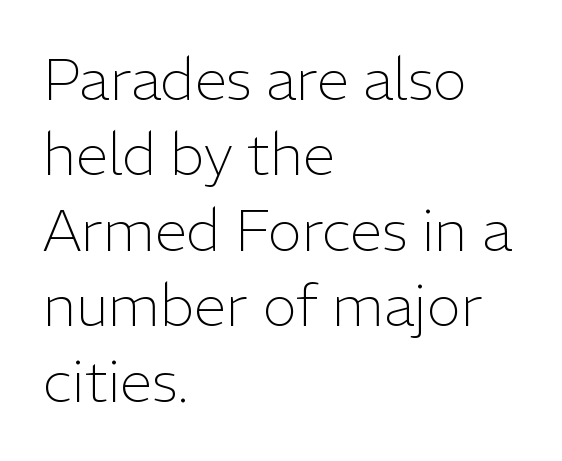
The image shows 58 px light sans-serif type, upright; set left-aligned, normal line spacing (1.3x), normal letter spacing, not underlined; low stroke contrast and a medium x-height.
